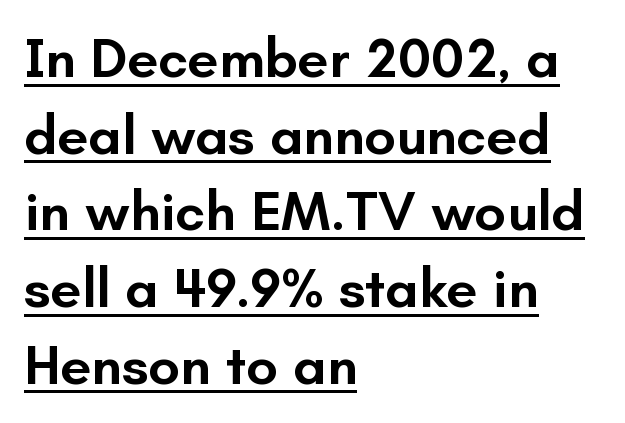
What kind of face is this? One without serifs — a sans. Does extra space separate the letters? No, they use regular spacing. Posture: straight, roman, zero tilt. Notice how a bar underscores the lettering throughout.
